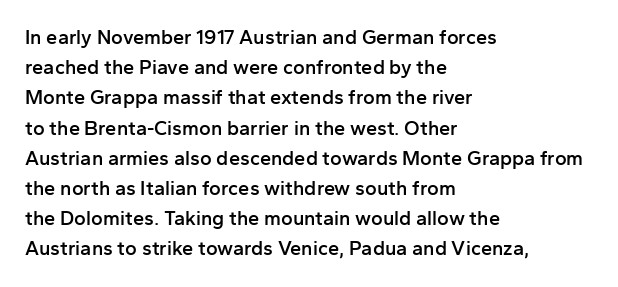
Q: Is the text bold? A: Semi-bold.
Q: Is the text italic (slanted)? A: No, it is upright.
Q: Is the text underlined? A: No.
Q: How is the paragraph aligned? A: Left-aligned.
Q: Is the spacing between letters normal or unusually wide? A: Normal.
Q: Is the spacing between lines tight, normal or loose? A: Normal.
